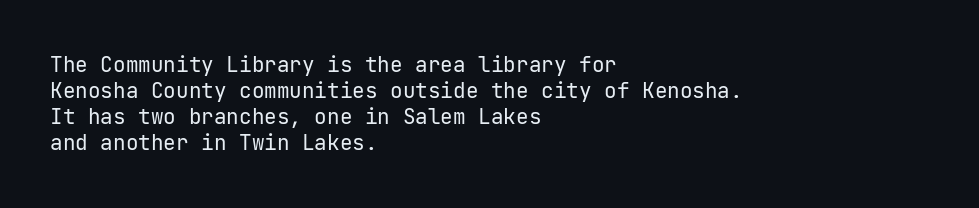
The image shows 21 px text type, upright; set left-aligned, line spacing 1.24x, normal letter spacing, not underlined.
